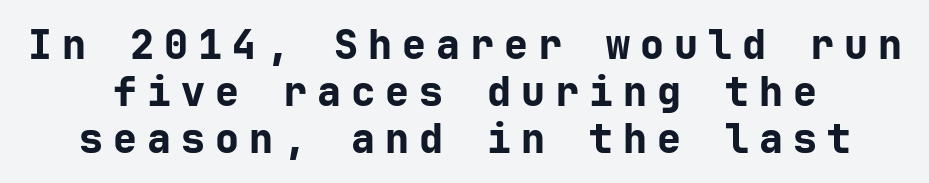
The image shows 40 px bold sans-serif type, upright; set line spacing 1.17x, unusually wide letter spacing (+0.25 em), not underlined; low stroke contrast and a medium x-height.
